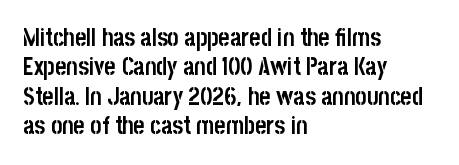
{"italic": "no", "bold": "yes", "underline": "no", "align": "left", "line_spacing_ratio": 1.22, "letter_spacing": "normal", "letter_spacing_em": 0.0, "glyph_px": 24}
